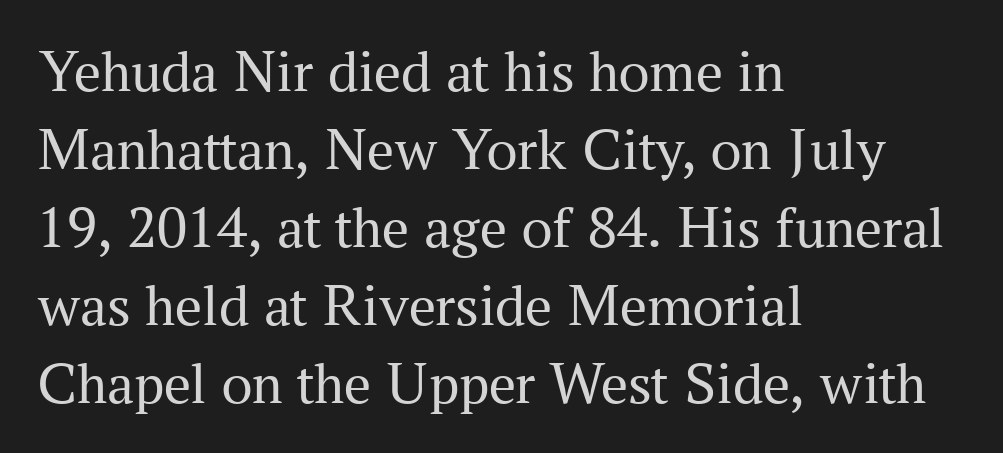
The image shows 60 px regular-weight serif type, upright; set left-aligned, normal line spacing (1.3x), normal letter spacing, not underlined; medium stroke contrast and a medium x-height.
